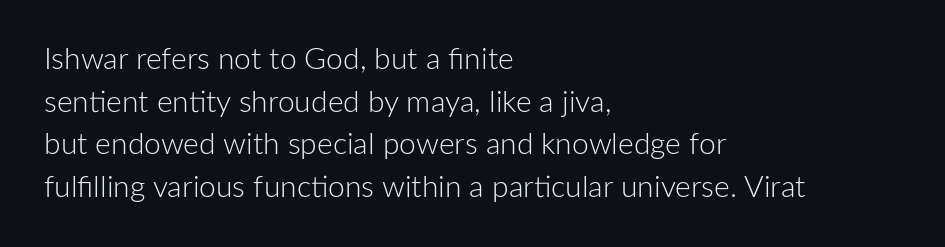
Q: Is the text bold? A: No.
Q: Is the text italic (slanted)? A: No, it is upright.
Q: Is the typeface a serif or a sans-serif typeface? A: Sans-serif.
Q: Is the text underlined? A: No.
Q: How is the paragraph aligned? A: Left-aligned.
Q: Is the spacing between letters normal or unusually wide? A: Normal.
Q: Is the spacing between lines tight, normal or loose? A: Normal.
Q: Width (condensed, normal, or wide)? A: Normal.
Q: Stroke contrast? A: Low.
Q: x-height? A: Medium.
Q: Monospaced? A: No.
